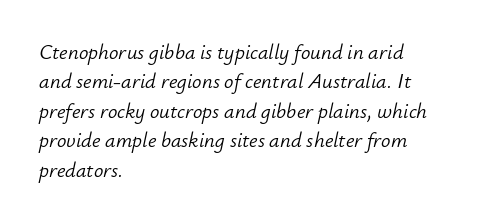
The image shows 21 px text type, italic (leaning right); set left-aligned, normal line spacing (1.4x), normal letter spacing, not underlined.
